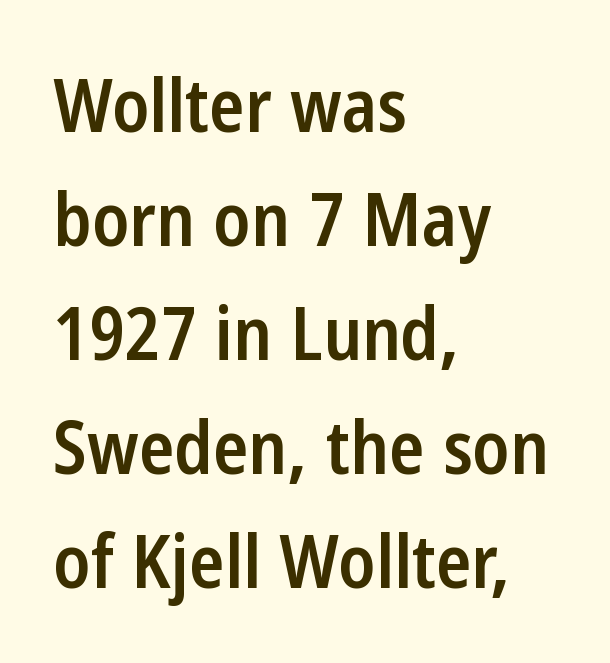
Q: Is the text bold? A: Semi-bold.
Q: Is the text italic (slanted)? A: No, it is upright.
Q: Is the typeface a serif or a sans-serif typeface? A: Sans-serif.
Q: Is the text underlined? A: No.
Q: How is the paragraph aligned? A: Left-aligned.
Q: Is the spacing between letters normal or unusually wide? A: Normal.
Q: Is the spacing between lines tight, normal or loose? A: Normal.
Q: Width (condensed, normal, or wide)? A: Condensed.
Q: Stroke contrast? A: Low.
Q: x-height? A: Medium.
Q: Monospaced? A: No.
